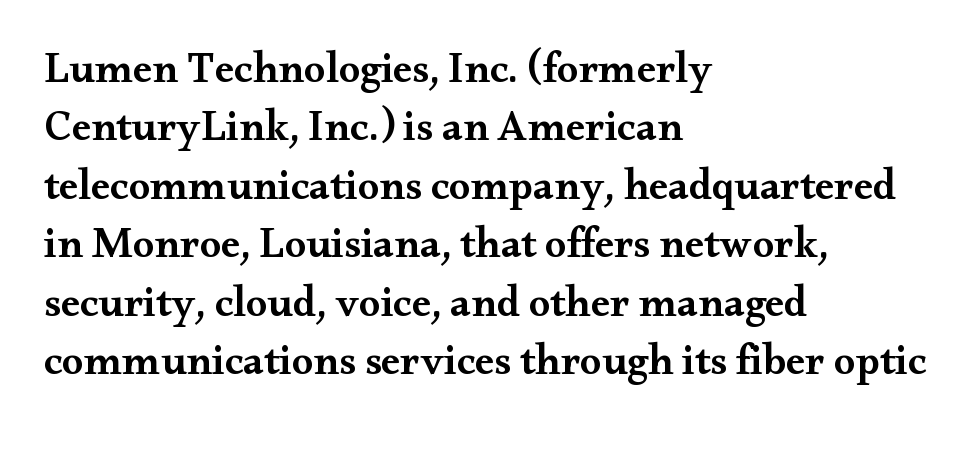
Here the designer chose a conventional face with non-uniform glyph widths. Letter spacing: default. Baseline-to-baseline distance is the conventional proportion of letter height. Stroke terminals: seriffed. Every letter is mildly thick-stroked: semibold rather than bold. In CSS terms this would be text-align: left.
